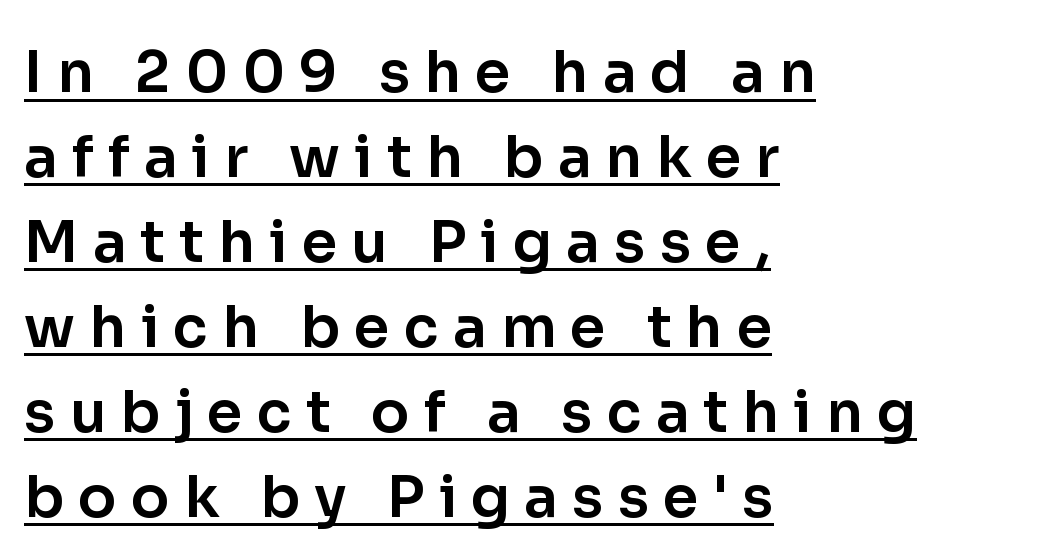
The image shows 57 px sans-serif type, upright; set left-aligned, normal line spacing (1.49x), unusually wide letter spacing (+0.25 em), underlined; low stroke contrast and a medium x-height.
